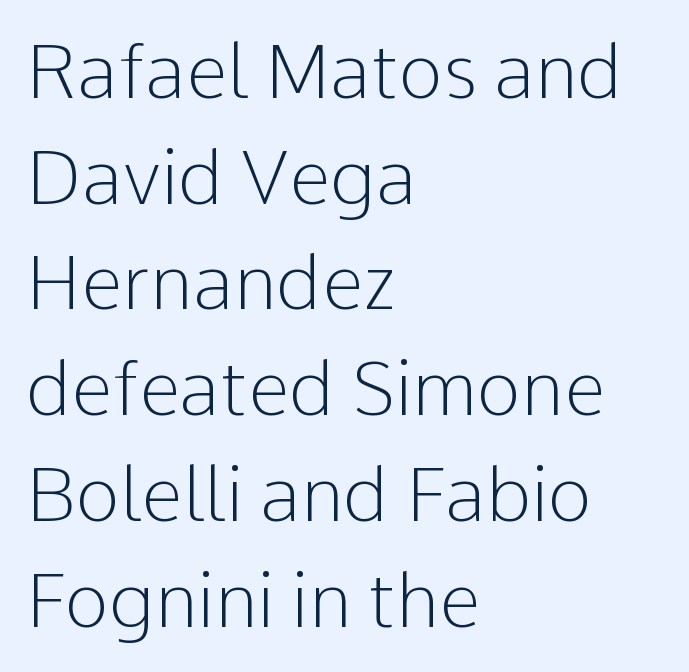
Q: Is the text bold? A: No.
Q: Is the text italic (slanted)? A: No, it is upright.
Q: Is the typeface a serif or a sans-serif typeface? A: Sans-serif.
Q: Is the text underlined? A: No.
Q: How is the paragraph aligned? A: Left-aligned.
Q: Is the spacing between letters normal or unusually wide? A: Normal.
Q: Is the spacing between lines tight, normal or loose? A: Normal.
Q: Width (condensed, normal, or wide)? A: Normal.
Q: Stroke contrast? A: Low.
Q: x-height? A: Medium.
Q: Monospaced? A: No.
